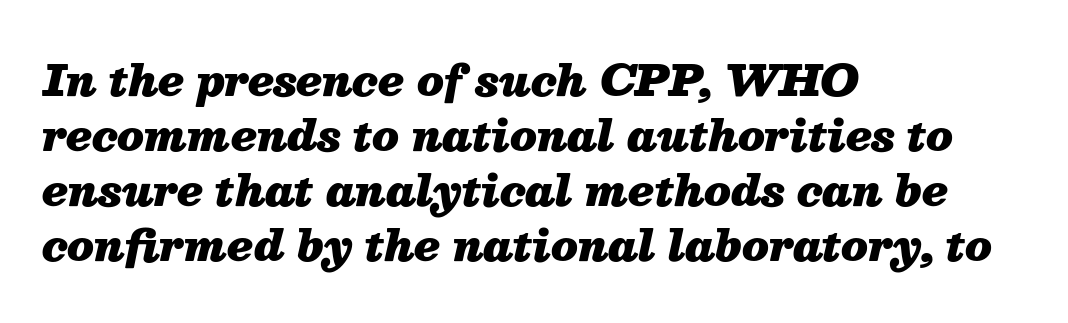
The image shows 42 px heavy type, italic (leaning right); set left-aligned, normal line spacing (1.31x), normal letter spacing, not underlined; medium stroke contrast and a medium x-height.
